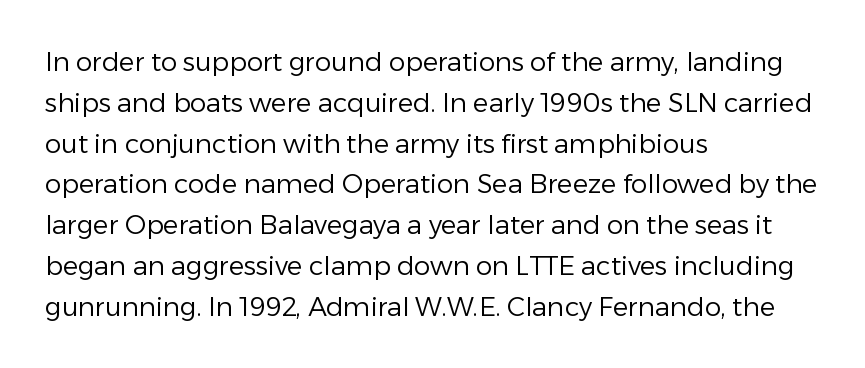
The gap between lines stays unmarked. No extra tracking has been applied to these lines. Does the leading feel generous? No, just average. Short and long lines alike share a common starting point at left.
